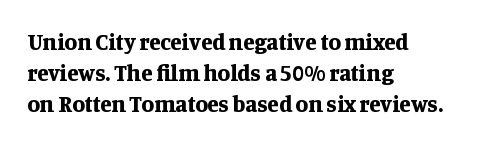
It's the straight-up-and-down kind of type. Descender tails drop into unmarked territory. Weight check: bold — yes, fully. Line beginnings align vertically; line endings do not.
